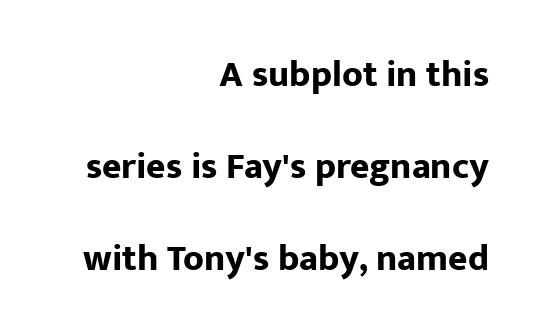
How are the letters spaced? Ordinarily, with no added tracking. What's the leading like? Stretched, with rows far apart. A typesetter would mark this as roman, not italic. The type family on display is of the sans-serif kind.
